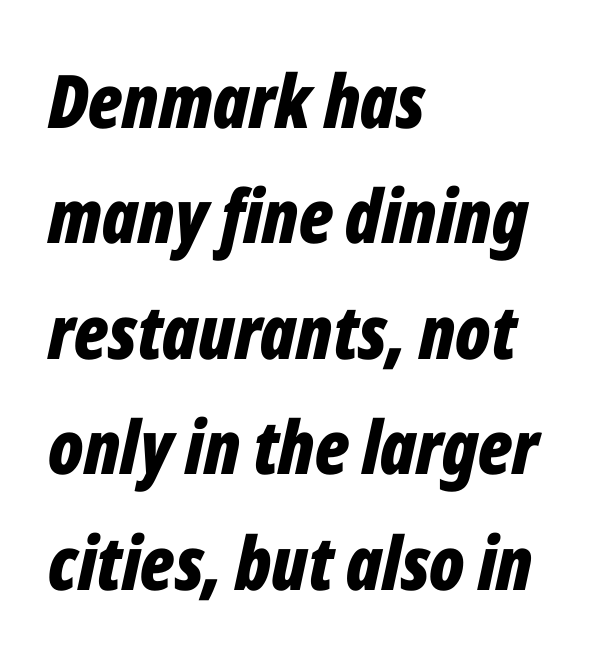
Q: Is the text bold? A: Yes.
Q: Is the text italic (slanted)? A: Yes, it leans right by about 12 degrees.
Q: Is the text underlined? A: No.
Q: How is the paragraph aligned? A: Left-aligned.
Q: Is the spacing between letters normal or unusually wide? A: Normal.
Q: Is the spacing between lines tight, normal or loose? A: Normal.
Q: Width (condensed, normal, or wide)? A: Condensed.
Q: Stroke contrast? A: Low.
Q: x-height? A: Medium.
Q: Monospaced? A: No.
